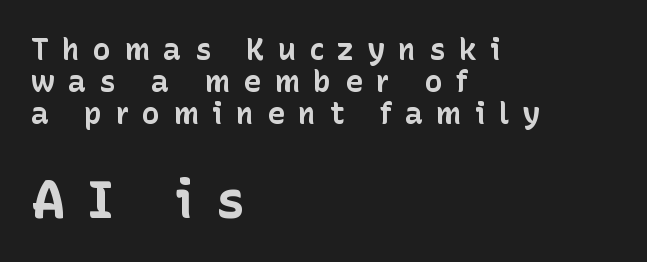
Its strokes are broad and dark, the hallmark of bold type. Tall strokes in this sample are plumb rather than angled. Short note: letters widely spaced. Each row of text sits above clean, open space. The letters in the lower block stand taller than those in the block above. Does the type have serifs? No, each stem ends abruptly.
